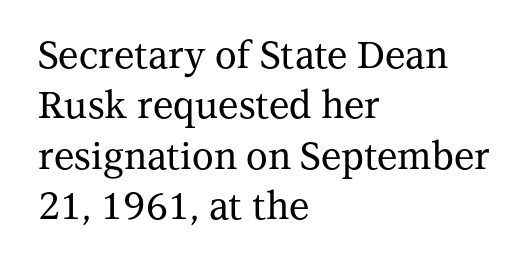
Looks like regular typesetting: each glyph gets only the width it needs. Tracking here is standard; glyphs follow each other at the usual distance. Alignment: flush left. A typesetter would call this leading conventional body-copy spacing. Examine the stroke ends and you'll spot serifs.
